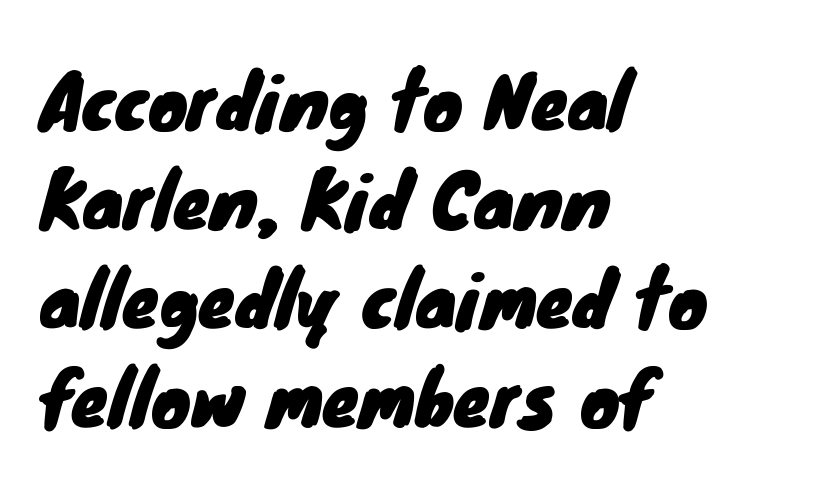
The face used here is proportionally spaced, like ordinary book or web type. Type style note: lacks serifs. Vertical spacing — default. Caption: multi-line text, flush left, ragged right. Look at the tracking — it's just the regular setting, nothing added.
